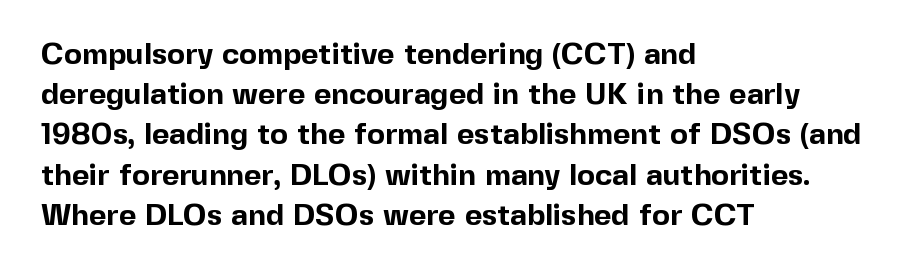
Q: Is the text bold? A: Yes.
Q: Is the text italic (slanted)? A: No, it is upright.
Q: Is the typeface a serif or a sans-serif typeface? A: Sans-serif.
Q: Is the text underlined? A: No.
Q: How is the paragraph aligned? A: Left-aligned.
Q: Is the spacing between letters normal or unusually wide? A: Normal.
Q: Is the spacing between lines tight, normal or loose? A: Normal.
Q: Width (condensed, normal, or wide)? A: Normal.
Q: x-height? A: Medium.
Q: Monospaced? A: No.
